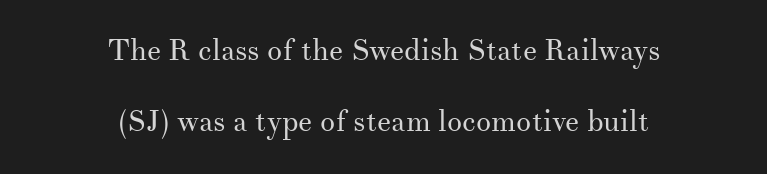
{"serif": "yes", "italic": "no", "bold": "no", "weight": "regular", "width": "normal", "stroke_contrast": "medium", "x_height": "small", "monospaced": "no", "underline": "no", "align": "center", "line_spacing": "loose", "line_spacing_ratio": 2.36, "letter_spacing": "normal", "letter_spacing_em": 0.0, "glyph_px": 30}
